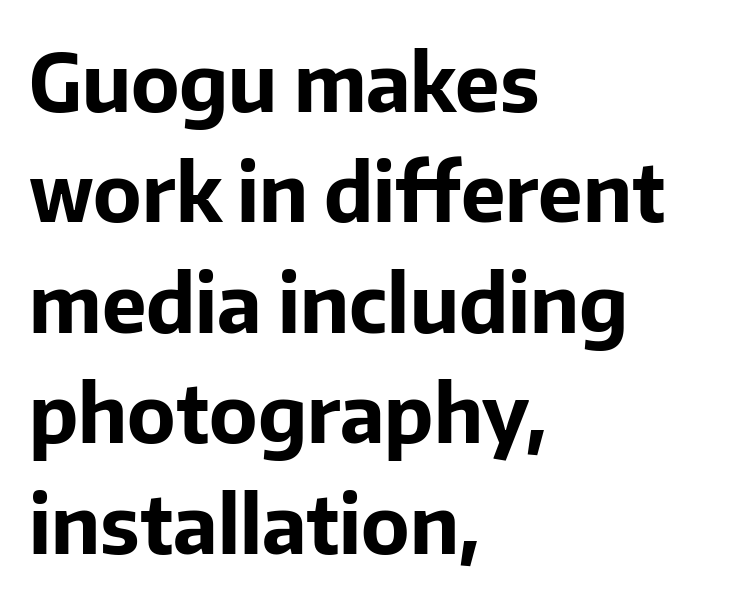
{"serif": "no", "italic": "no", "bold": "yes", "weight": "bold", "width": "normal", "stroke_contrast": "low", "x_height": "medium", "monospaced": "no", "underline": "no", "align": "left", "line_spacing": "normal", "line_spacing_ratio": 1.38, "letter_spacing": "normal", "letter_spacing_em": 0.0, "glyph_px": 80}
